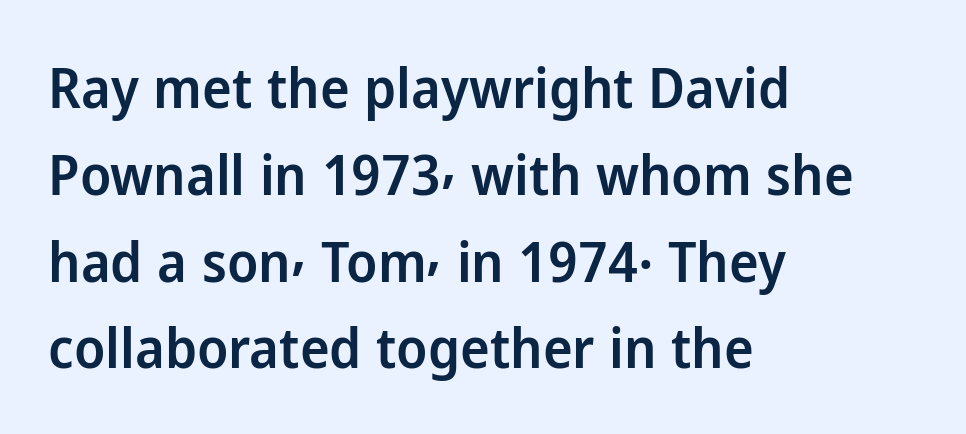
The image shows 56 px semibold sans-serif type, upright; set left-aligned, normal line spacing (1.55x), normal letter spacing, not underlined; low stroke contrast and a medium x-height.
